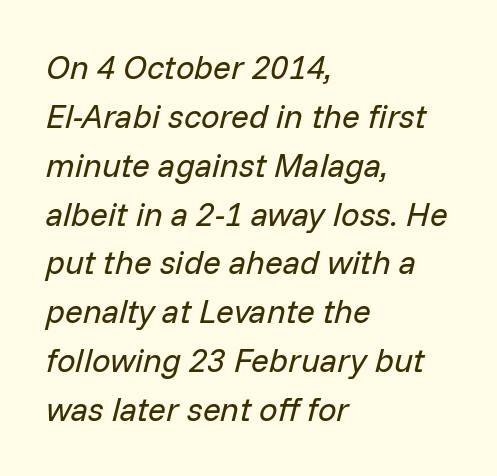
The image shows 33 px regular-weight type, italic (leaning right); set left-aligned, normal line spacing (1.48x), normal letter spacing, not underlined; low stroke contrast and a medium x-height.
